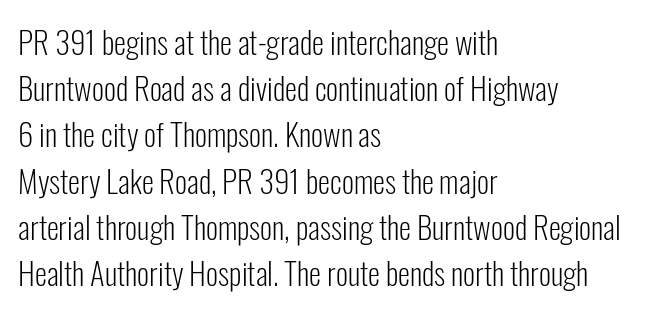
Ordinary non-slanted type is in use. The letters sit at their default tracking, neither squeezed nor spread. How would I describe the line gaps? Plain and ordinary. Examine the stroke ends and you'll find no serifs. The specimen omits any rule beneath the text block's lines. Here the designer chose a conventional face with non-uniform glyph widths.
